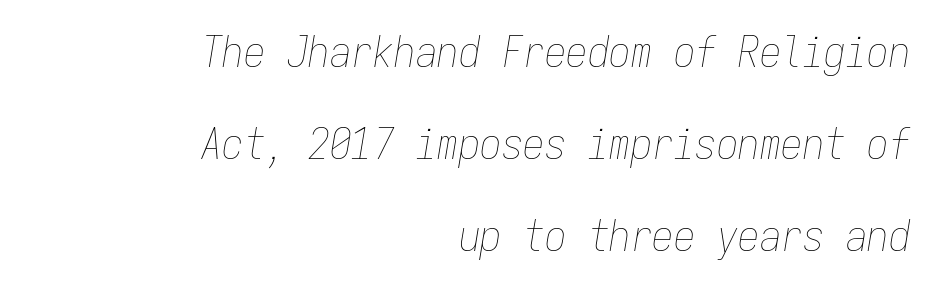
Q: Is the text bold? A: No.
Q: Is the text italic (slanted)? A: Yes, it leans right by about 9 degrees.
Q: Is the text underlined? A: No.
Q: How is the paragraph aligned? A: Right-aligned.
Q: Is the spacing between letters normal or unusually wide? A: Normal.
Q: Is the spacing between lines tight, normal or loose? A: Loose.
Q: Width (condensed, normal, or wide)? A: Condensed.
Q: Stroke contrast? A: Low.
Q: x-height? A: Medium.
Q: Monospaced? A: Yes.
